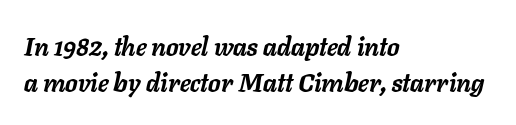
Q: Is the text bold? A: Yes.
Q: Is the text italic (slanted)? A: Yes, it leans right by about 11 degrees.
Q: Is the text underlined? A: No.
Q: How is the paragraph aligned? A: Left-aligned.
Q: Is the spacing between letters normal or unusually wide? A: Normal.
Q: Is the spacing between lines tight, normal or loose? A: Normal.
